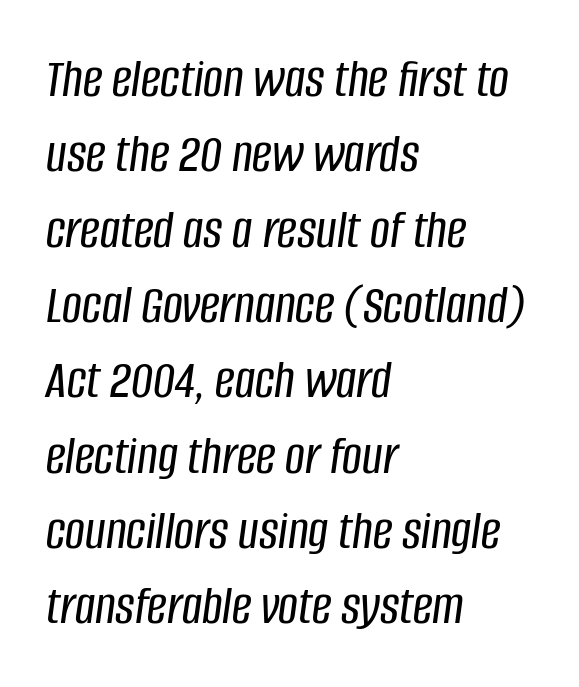
Horizontal bands of white between lines are of average thickness. A typesetter would call this zero additional tracking. Character widths vary here, with narrow letters taking less room than wide ones. Designer's note — italics engaged. Casual observation: everything's shoved over to the left.
